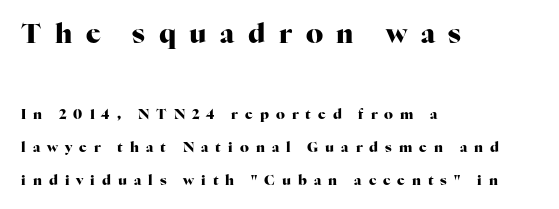
The image shows 27 px bold type, upright; set left-aligned, loose line spacing (2.37x), unusually wide letter spacing (+0.5 em), not underlined; the first (top) block is 1.93x larger.
